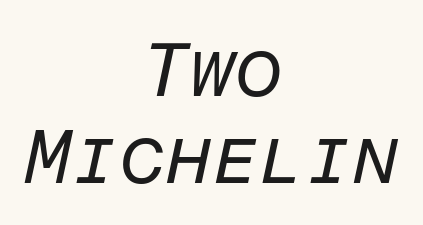
The face used here is rendered with its standard letterfit. The lines in this sample share a center point and differ in where they start and stop. Cramped leading. Clear beneath every line of the passage. The typeface has the unassuming heft of standard copy or less.
